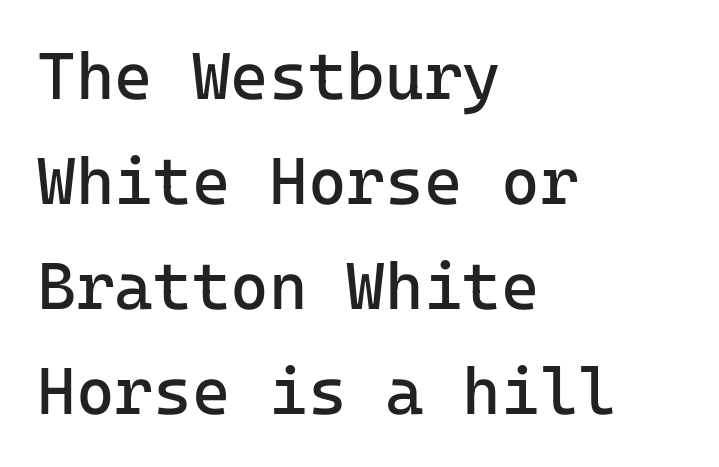
Is there any slant? The stems are plumb. The passage shown stacks its lines at a standard gap. Type without underlining. Serifs: no, the terminals of the letterforms are clean. What stands out about the letter spacing? Nothing — it is the standard amount. Caption: multi-line text, flush left, ragged right.
